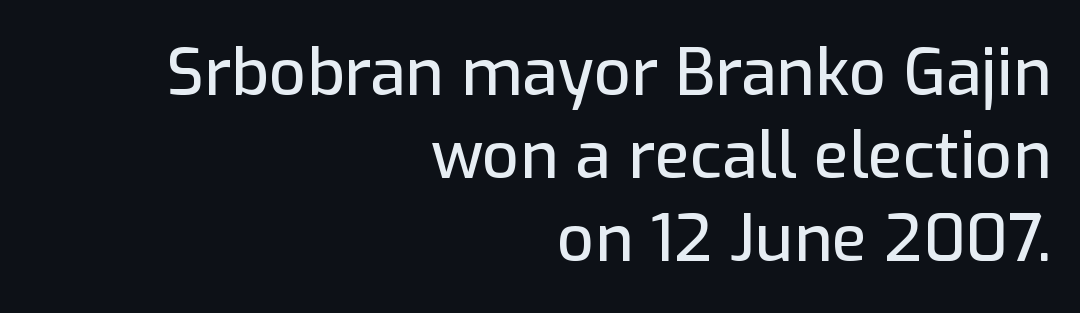
Q: Is the text italic (slanted)? A: No, it is upright.
Q: Is the typeface a serif or a sans-serif typeface? A: Sans-serif.
Q: Is the text underlined? A: No.
Q: How is the paragraph aligned? A: Right-aligned.
Q: Is the spacing between letters normal or unusually wide? A: Normal.
Q: Is the spacing between lines tight, normal or loose? A: Normal.
Q: Width (condensed, normal, or wide)? A: Normal.
Q: Stroke contrast? A: Low.
Q: x-height? A: Medium.
Q: Monospaced? A: No.
